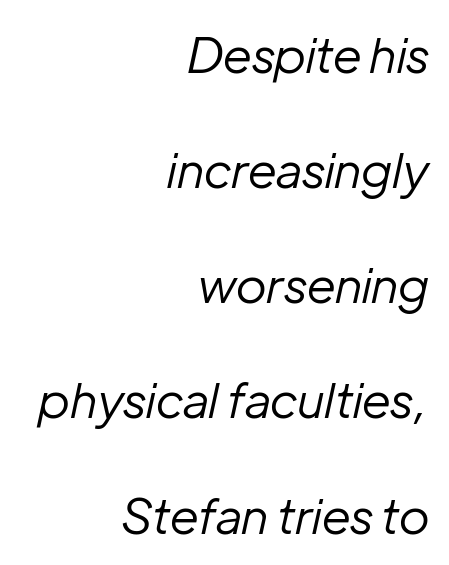
No extra tracking has been applied to these lines. There's an unmistakable incline to the writing here. The zone under the glyphs is completely vacant. Horizontally, the lines are justified to the trailing edge only. These lines are rendered in a variable-pitch font.
